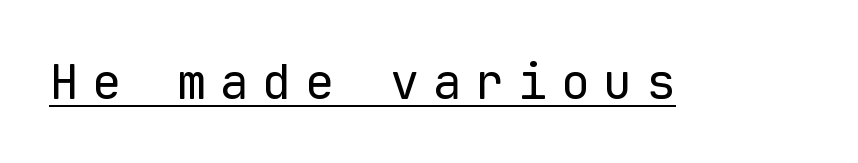
The lettering holds an erect, upright posture throughout. Quick note: underline on. These glyphs show unthickened strokes, regular width or finer. Nothing sits at the stroke ends, so this counts as sans-serif.
